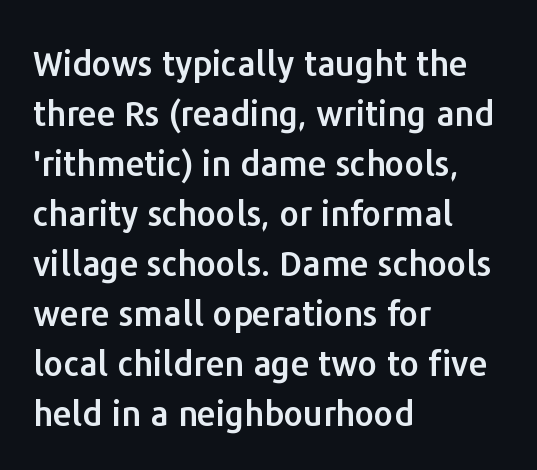
Lines of text with bare space underneath. One glance says typical: line gaps are just what's usual. Note the varied advance widths — an 'i' is clearly narrower than an 'm'. Style check: upright. The setting favours the left margin, as ordinary paragraphs usually do. Does extra space separate the letters? No, they use regular spacing.
